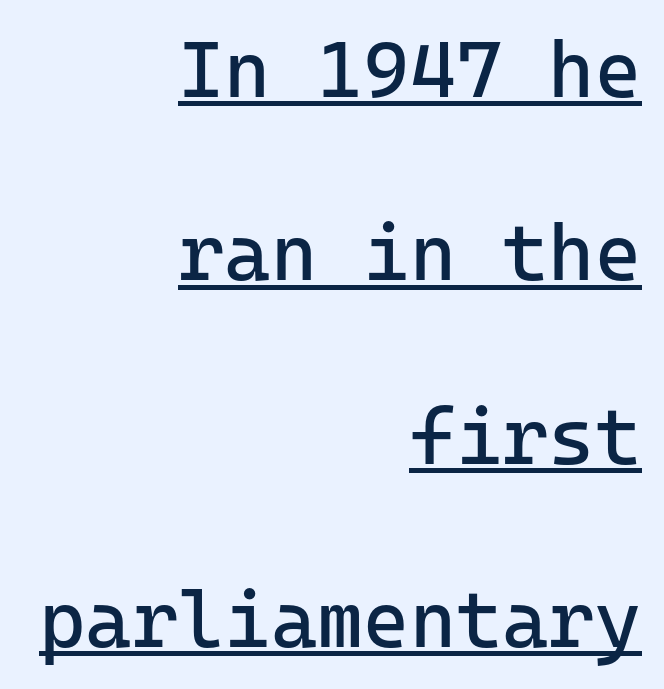
{"serif": "no", "italic": "no", "bold": "no", "weight": "regular", "width": "normal", "stroke_contrast": "low", "x_height": "medium", "monospaced": "yes", "underline": "yes", "align": "right", "line_spacing": "loose", "line_spacing_ratio": 2.32, "letter_spacing": "normal", "letter_spacing_em": 0.0, "glyph_px": 79}
